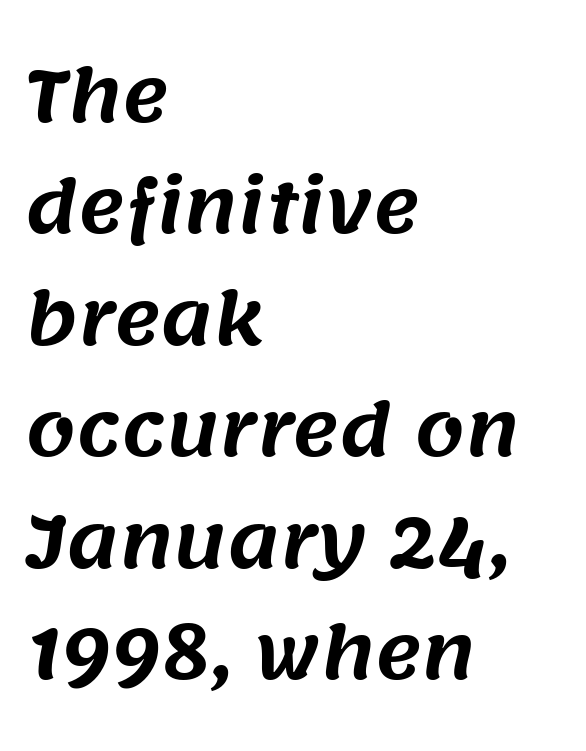
Q: Is the typeface a serif or a sans-serif typeface? A: Sans-serif.
Q: Is the text underlined? A: No.
Q: How is the paragraph aligned? A: Left-aligned.
Q: Is the spacing between letters normal or unusually wide? A: Normal.
Q: Is the spacing between lines tight, normal or loose? A: Normal.
Q: Width (condensed, normal, or wide)? A: Normal.
Q: Stroke contrast? A: Medium.
Q: x-height? A: Large.
Q: Monospaced? A: No.
